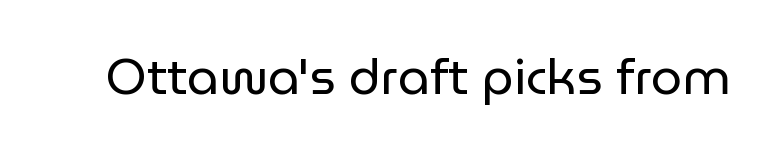
Q: Is the text bold? A: No.
Q: Is the text italic (slanted)? A: No, it is upright.
Q: Is the typeface a serif or a sans-serif typeface? A: Sans-serif.
Q: Is the text underlined? A: No.
Q: Is the spacing between letters normal or unusually wide? A: Normal.
Q: Width (condensed, normal, or wide)? A: Normal.
Q: Stroke contrast? A: Low.
Q: x-height? A: Medium.
Q: Monospaced? A: No.
